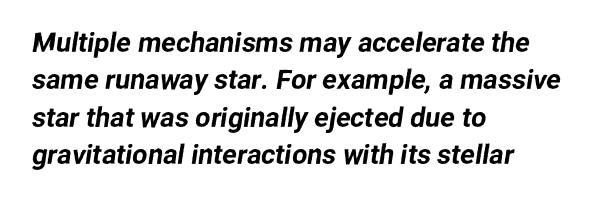
Q: Is the text underlined? A: No.
Q: How is the paragraph aligned? A: Left-aligned.
Q: Is the spacing between letters normal or unusually wide? A: Normal.
Q: Is the spacing between lines tight, normal or loose? A: Normal.
